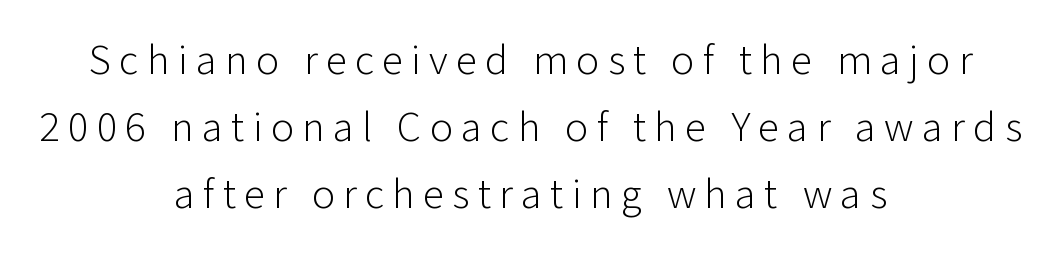
No italicization has been applied; the sample stays upright. A normal amount of white space separates one row of letters from the next. This rendering features lettering with no underline. Stroke mass is kept to a normal reading level or below. These lines stack symmetrically, like a column narrowing and widening about its center. Character widths vary here, with narrow letters taking less room than wide ones.
